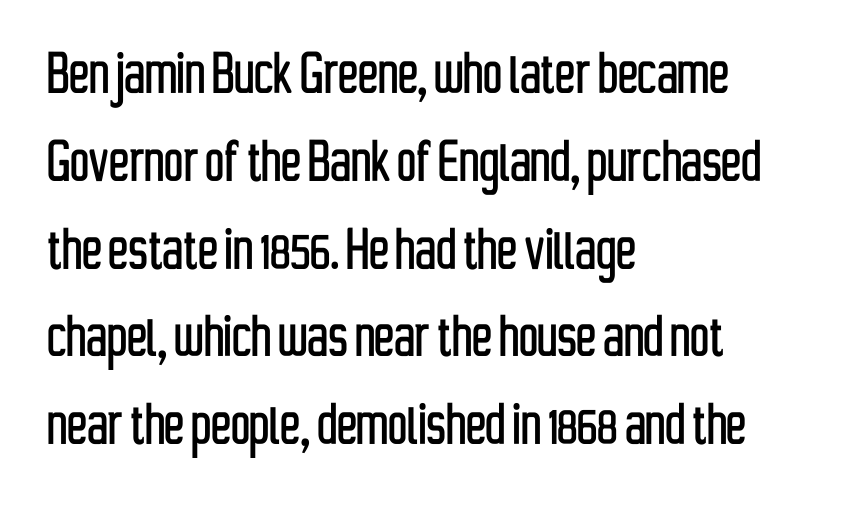
Is the block centered? No — it sits flush against the left margin. The strip under each line holds only bare page. Normally led — the rows are evenly, conventionally spaced. The gaps between neighbouring characters are ordinary and unremarkable. Varying glyph widths throughout — classic text-font behaviour. Designer's note — italics off, roman on.
